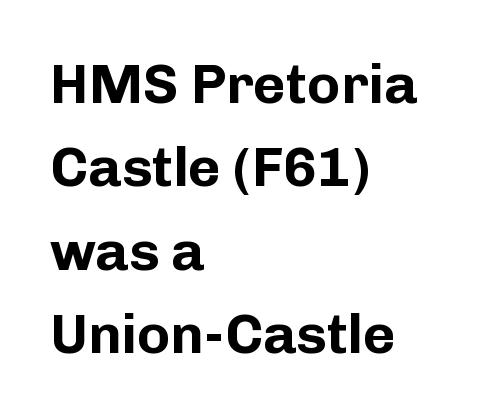
Q: Is the text bold? A: Yes.
Q: Is the text italic (slanted)? A: No, it is upright.
Q: Is the typeface a serif or a sans-serif typeface? A: Sans-serif.
Q: Is the text underlined? A: No.
Q: How is the paragraph aligned? A: Left-aligned.
Q: Is the spacing between letters normal or unusually wide? A: Normal.
Q: Is the spacing between lines tight, normal or loose? A: Normal.
Q: Width (condensed, normal, or wide)? A: Normal.
Q: Stroke contrast? A: Low.
Q: x-height? A: Medium.
Q: Monospaced? A: No.
